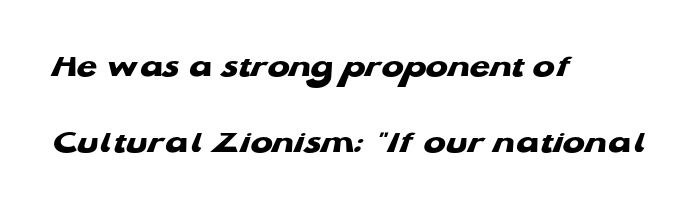
The image shows 33 px heavy, wide sans-serif type; set left-aligned, loose line spacing (2.31x), normal letter spacing, not underlined; low stroke contrast and a medium x-height.
